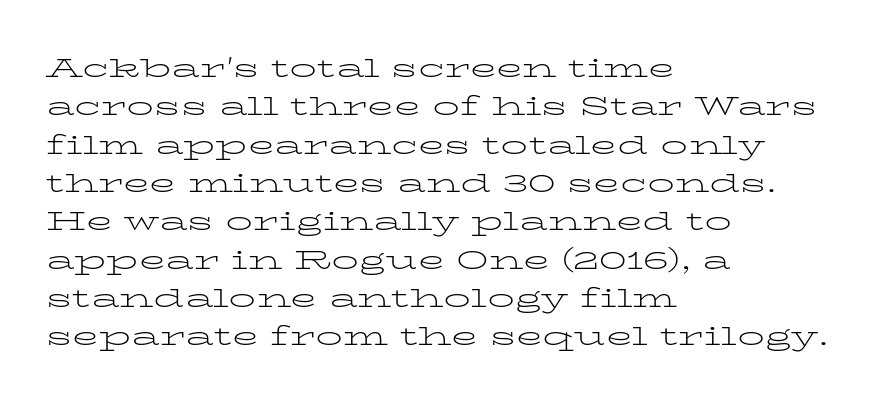
Every row of glyphs begins at an identical x-position on the left. A roman cut, with each character standing at attention. Does the leading feel generous? No, just average. The tracking reads as untouched default to a designer's eye.
